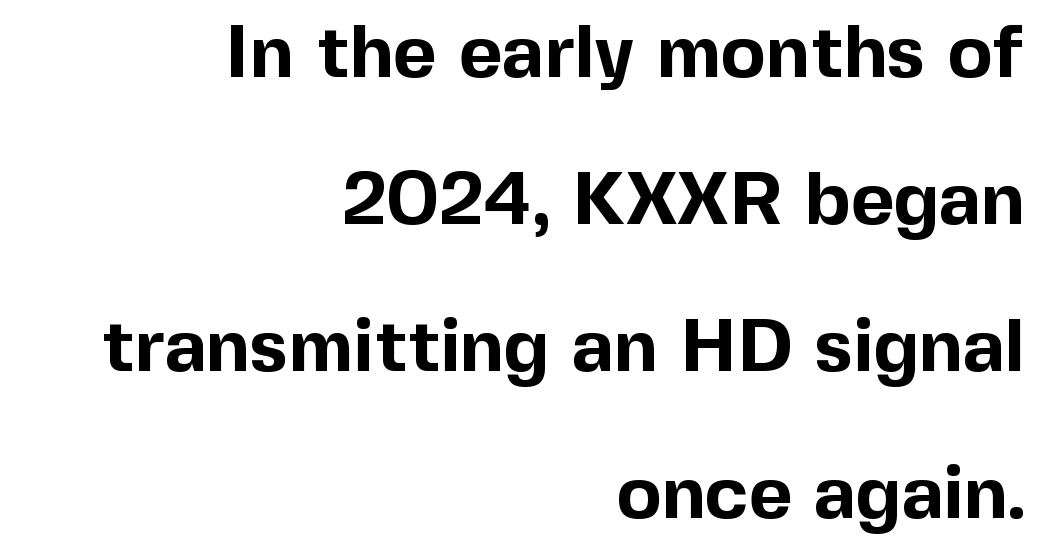
Q: Is the text bold? A: Yes.
Q: Is the text italic (slanted)? A: No, it is upright.
Q: Is the typeface a serif or a sans-serif typeface? A: Sans-serif.
Q: Is the text underlined? A: No.
Q: How is the paragraph aligned? A: Right-aligned.
Q: Is the spacing between letters normal or unusually wide? A: Normal.
Q: Is the spacing between lines tight, normal or loose? A: Loose.
Q: Width (condensed, normal, or wide)? A: Normal.
Q: x-height? A: Medium.
Q: Monospaced? A: No.
